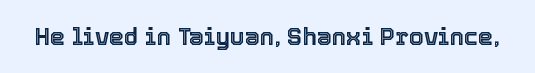
{"italic": "no", "underline": "no", "letter_spacing": "normal", "letter_spacing_em": 0.0, "glyph_px": 24}
